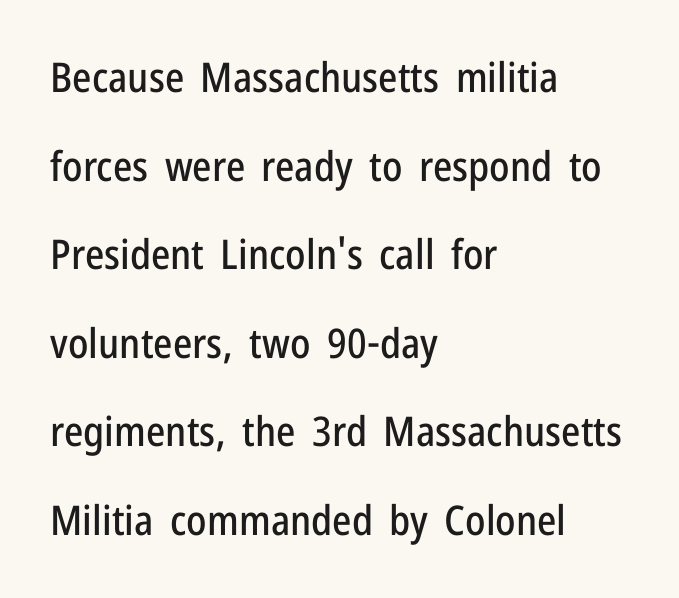
The image shows 41 px condensed sans-serif type, upright; set left-aligned, loose line spacing (2.16x), normal letter spacing, not underlined; low stroke contrast and a medium x-height.
